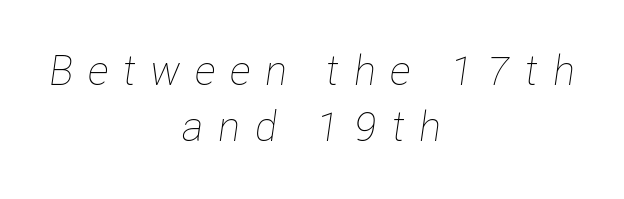
The image shows 42 px thin, condensed type, italic (leaning right); set centered, normal line spacing (1.34x), unusually wide letter spacing (+0.34 em), not underlined; low stroke contrast and a medium x-height.
